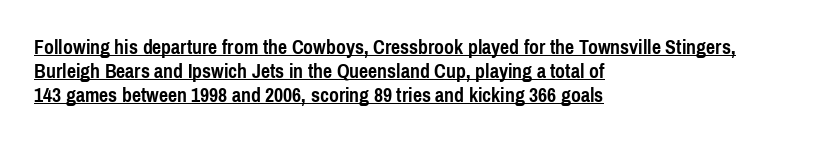
Q: Is the text bold? A: Yes.
Q: Is the text italic (slanted)? A: No, it is upright.
Q: Is the text underlined? A: Yes.
Q: How is the paragraph aligned? A: Left-aligned.
Q: Is the spacing between letters normal or unusually wide? A: Normal.
